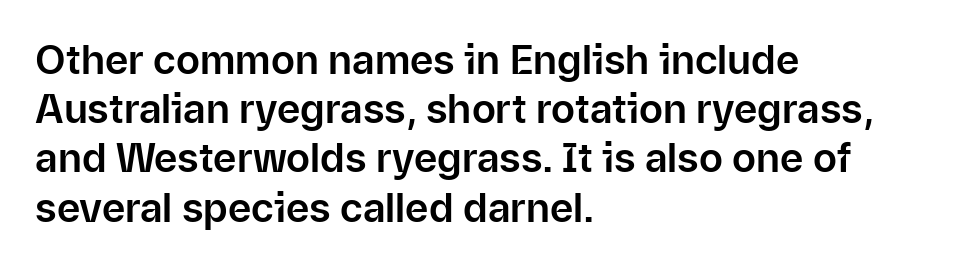
The face used here is rendered with its standard letterfit. This sample has the flowing, uneven cadence of proportional lettering. Leftover space on each line is placed entirely after the last word. This sample uses a sans-serif face. Any mark beneath the type? The region is blank. Vertical strokes here are truly vertical.
